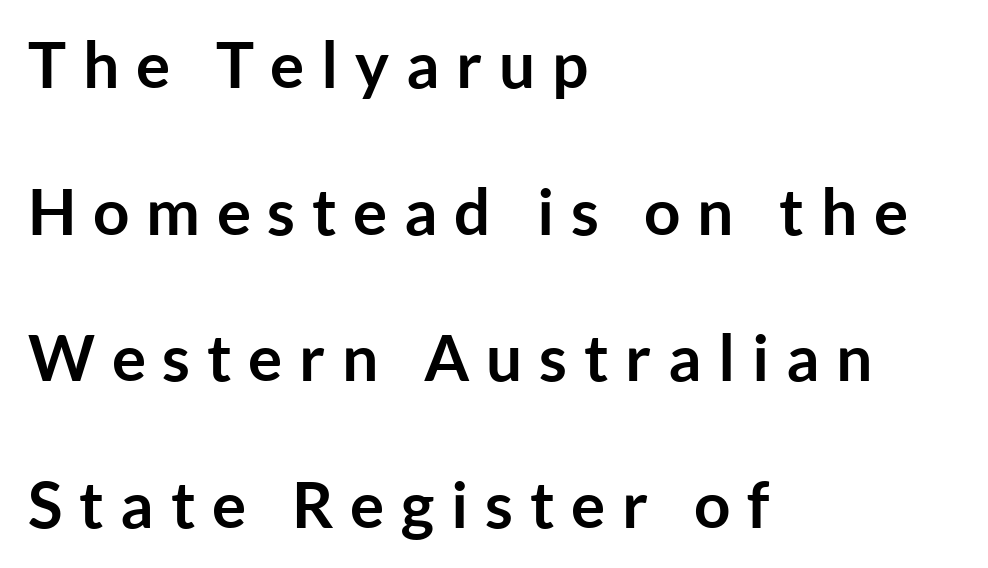
{"serif": "no", "italic": "no", "bold": "yes", "weight": "semibold", "width": "normal", "stroke_contrast": "low", "x_height": "medium", "monospaced": "no", "underline": "no", "align": "left", "line_spacing": "loose", "line_spacing_ratio": 2.29, "letter_spacing": "wide", "letter_spacing_em": 0.26, "glyph_px": 64}
